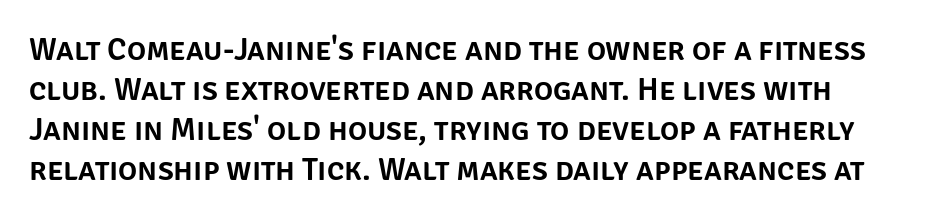
{"serif": "no", "italic": "no", "width": "normal", "stroke_contrast": "low", "x_height": "large", "monospaced": "no", "underline": "no", "line_spacing": "normal", "line_spacing_ratio": 1.25, "letter_spacing": "normal", "letter_spacing_em": 0.0, "glyph_px": 32}
